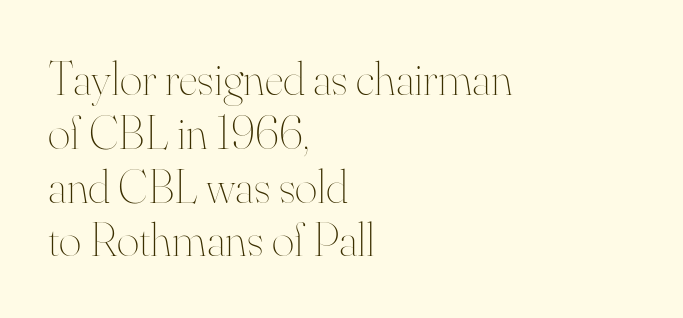
A typesetter would call this proportional, since set widths differ per character. Weight: not bold — regular or lighter. Baseline-to-baseline distance is barely more than the letter height. Quick note: not italic, upright. The gaps between neighbouring characters are ordinary and unremarkable.
